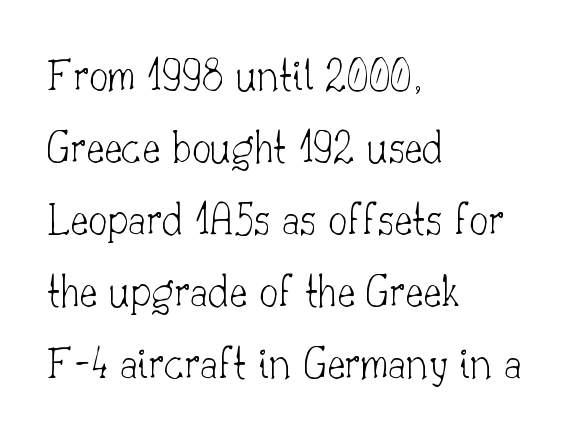
A normal amount of white space separates one row of letters from the next. The typeface chosen for these lines features serifs. You could call the tracking neutral — neither tight nor loose. These glyphs show unthickened strokes, regular width or finer. Rendered with straight, roman letterforms.
